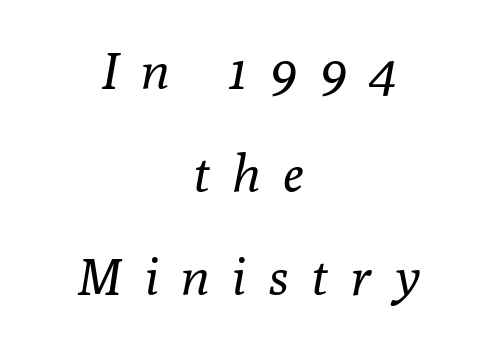
{"serif": "yes", "italic": "yes", "lean": "right", "slant_degrees": 10, "bold": "no", "weight": "regular", "width": "normal", "stroke_contrast": "low", "x_height": "medium", "monospaced": "no", "underline": "no", "align": "center", "line_spacing": "loose", "line_spacing_ratio": 2.02, "letter_spacing": "wide", "letter_spacing_em": 0.46, "glyph_px": 51}
